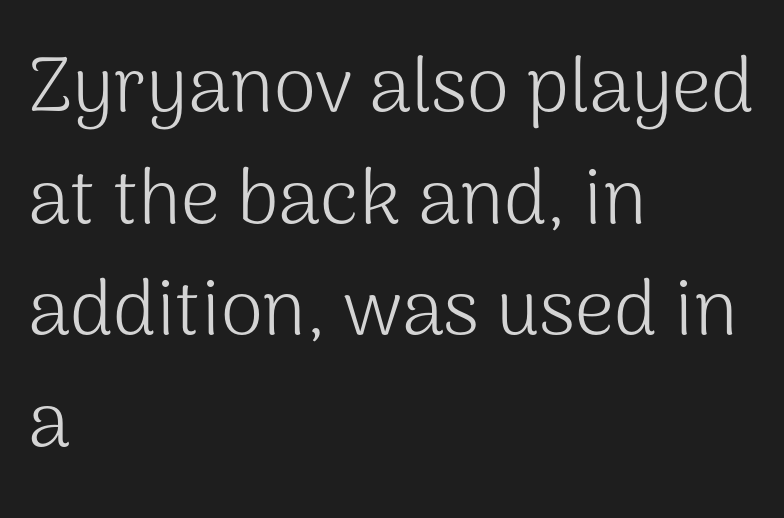
Q: Is the text bold? A: No.
Q: Is the text italic (slanted)? A: No, it is upright.
Q: Is the typeface a serif or a sans-serif typeface? A: Sans-serif.
Q: Is the text underlined? A: No.
Q: How is the paragraph aligned? A: Left-aligned.
Q: Is the spacing between letters normal or unusually wide? A: Normal.
Q: Is the spacing between lines tight, normal or loose? A: Normal.
Q: Width (condensed, normal, or wide)? A: Normal.
Q: Stroke contrast? A: Medium.
Q: x-height? A: Medium.
Q: Monospaced? A: No.
